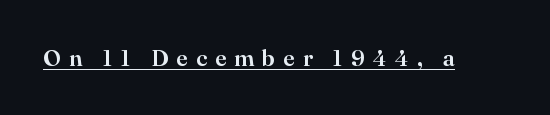
The lettering holds an erect, upright posture throughout. There is plenty of visible air inserted between adjacent glyphs. The words here are underlined.
